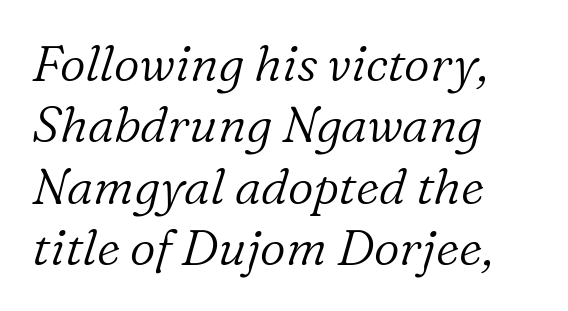
The image shows 50 px light serif type, italic (leaning right); set left-aligned, line spacing 1.23x, normal letter spacing, not underlined; low stroke contrast and a medium x-height.
